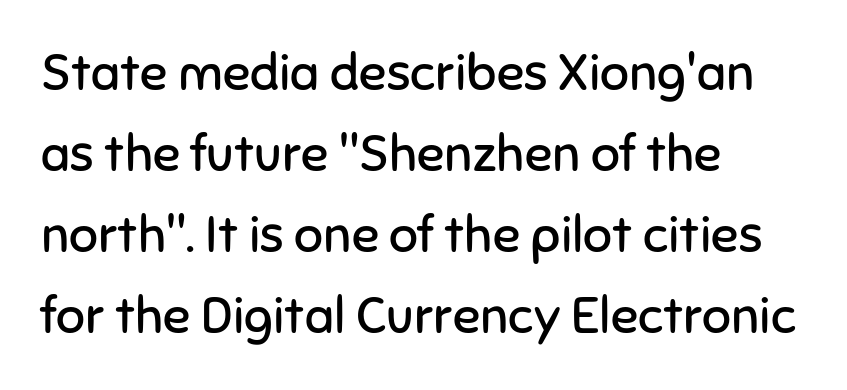
Q: Is the text bold? A: No.
Q: Is the text italic (slanted)? A: No, it is upright.
Q: Is the typeface a serif or a sans-serif typeface? A: Sans-serif.
Q: Is the text underlined? A: No.
Q: How is the paragraph aligned? A: Left-aligned.
Q: Is the spacing between letters normal or unusually wide? A: Normal.
Q: Is the spacing between lines tight, normal or loose? A: Normal.
Q: Width (condensed, normal, or wide)? A: Normal.
Q: Stroke contrast? A: Low.
Q: x-height? A: Medium.
Q: Monospaced? A: No.
